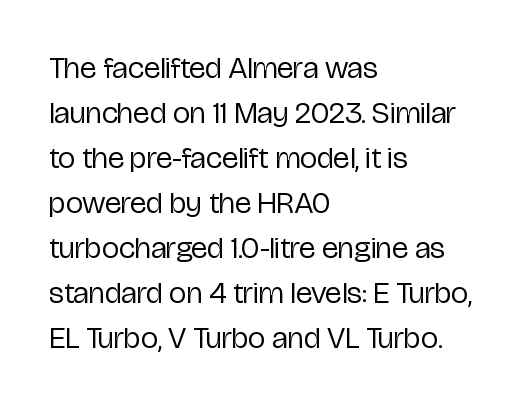
Q: Is the text bold? A: No.
Q: Is the text italic (slanted)? A: No, it is upright.
Q: Is the typeface a serif or a sans-serif typeface? A: Sans-serif.
Q: Is the text underlined? A: No.
Q: How is the paragraph aligned? A: Left-aligned.
Q: Is the spacing between letters normal or unusually wide? A: Normal.
Q: Is the spacing between lines tight, normal or loose? A: Normal.
Q: Width (condensed, normal, or wide)? A: Condensed.
Q: Stroke contrast? A: Low.
Q: x-height? A: Medium.
Q: Monospaced? A: No.
